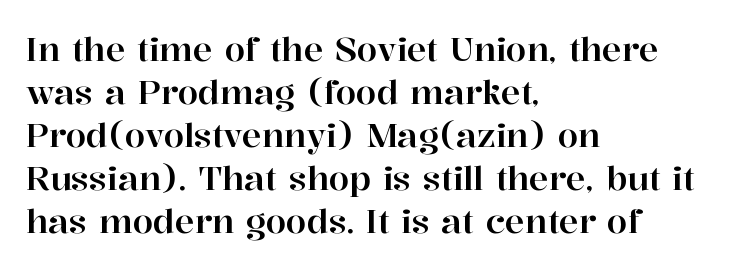
{"serif": "yes", "italic": "no", "width": "normal", "stroke_contrast": "high", "x_height": "medium", "monospaced": "no", "underline": "no", "align": "left", "line_spacing": "normal", "line_spacing_ratio": 1.3, "letter_spacing": "normal", "letter_spacing_em": 0.0, "glyph_px": 33}
